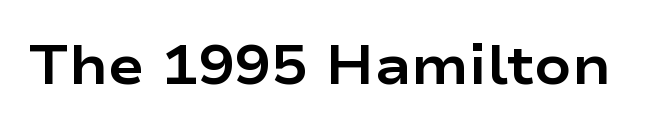
{"serif": "no", "italic": "no", "bold": "yes", "weight": "bold", "width": "wide", "stroke_contrast": "low", "x_height": "medium", "monospaced": "no", "underline": "no", "letter_spacing": "normal", "letter_spacing_em": 0.0, "glyph_px": 54}
